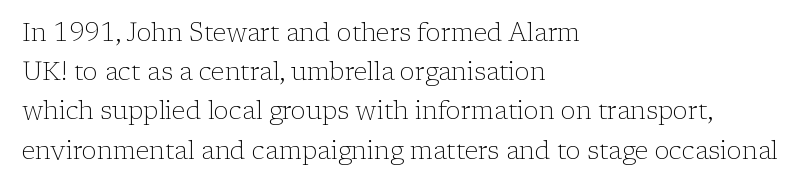
Q: Is the text bold? A: No.
Q: Is the text italic (slanted)? A: No, it is upright.
Q: Is the text underlined? A: No.
Q: How is the paragraph aligned? A: Left-aligned.
Q: Is the spacing between letters normal or unusually wide? A: Normal.
Q: Is the spacing between lines tight, normal or loose? A: Normal.
